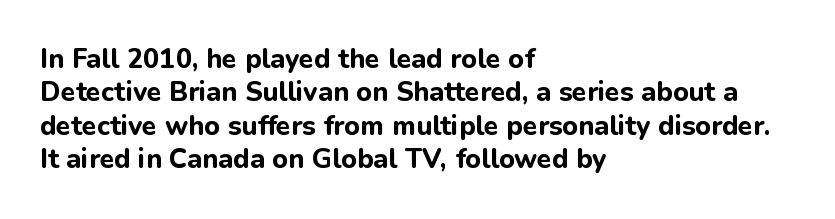
The image shows 27 px bold type, upright; set left-aligned, line spacing 1.24x, normal letter spacing, not underlined.
